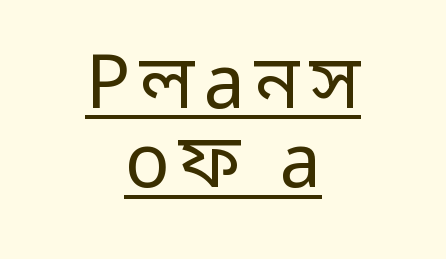
The image shows 74 px regular-weight sans-serif type, upright; set centered, tight line spacing (1.07x), underlined; low stroke contrast and a medium x-height.
